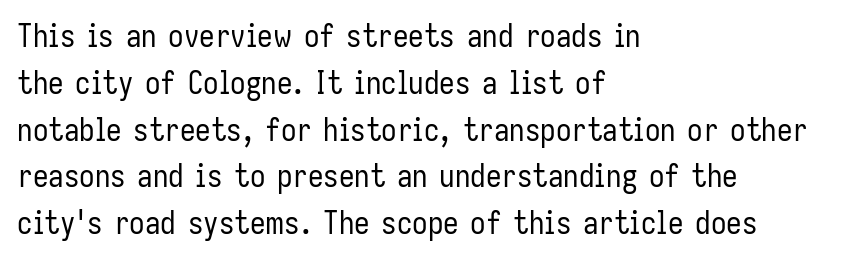
{"serif": "no", "italic": "no", "bold": "no", "weight": "regular", "width": "condensed", "stroke_contrast": "low", "x_height": "medium", "monospaced": "no", "underline": "no", "align": "left", "line_spacing": "normal", "line_spacing_ratio": 1.51, "letter_spacing": "normal", "letter_spacing_em": 0.0, "glyph_px": 31}
